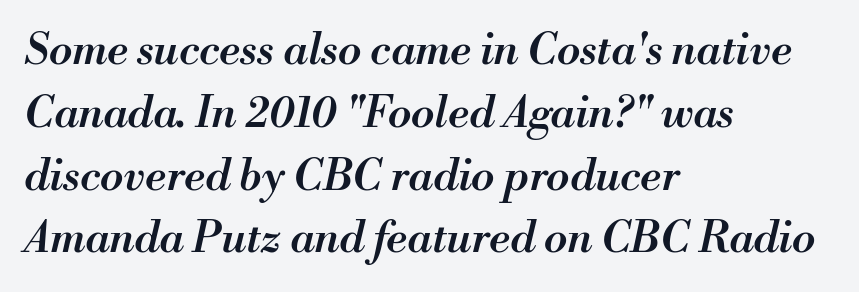
Q: Is the text bold? A: Semi-bold.
Q: Is the text italic (slanted)? A: Yes, it leans right by about 13 degrees.
Q: Is the text underlined? A: No.
Q: How is the paragraph aligned? A: Left-aligned.
Q: Is the spacing between letters normal or unusually wide? A: Normal.
Q: Is the spacing between lines tight, normal or loose? A: Normal.
Q: Width (condensed, normal, or wide)? A: Normal.
Q: Stroke contrast? A: Medium.
Q: x-height? A: Small.
Q: Monospaced? A: No.
